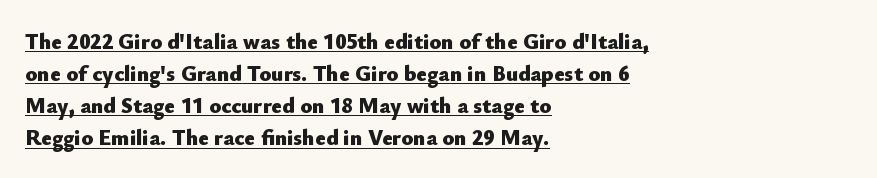
{"italic": "no", "bold": "yes", "underline": "yes", "align": "left", "line_spacing": "normal", "line_spacing_ratio": 1.46, "letter_spacing": "normal", "letter_spacing_em": 0.0, "glyph_px": 22}
